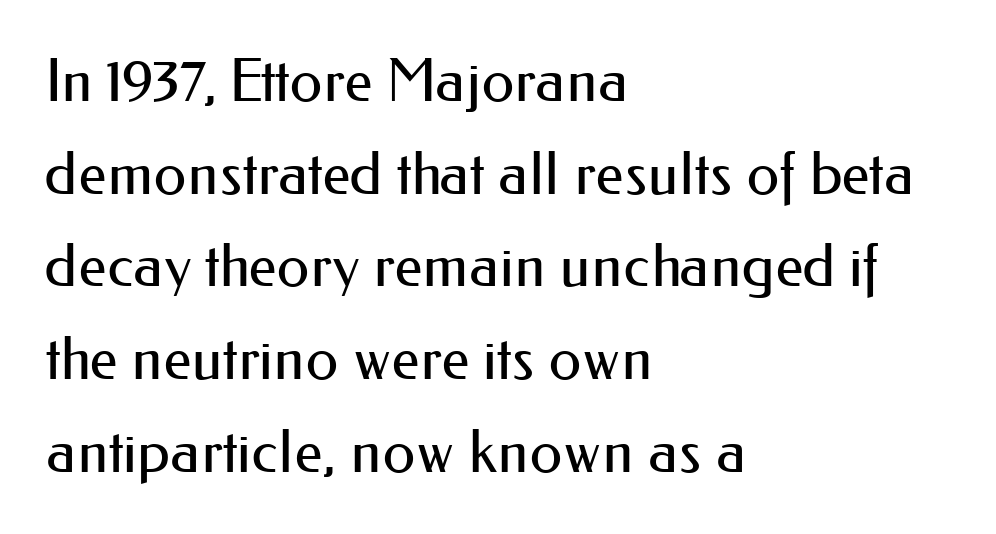
This rendering leaves character spacing at its baseline value. The typesetting does not lean heavy: it is not bold. Every row of glyphs begins at an identical x-position on the left. Think of a printed novel: that variable character pitch is what you see here. The gap between lines stays unmarked. This sample keeps an unexceptional amount of space between lines.
